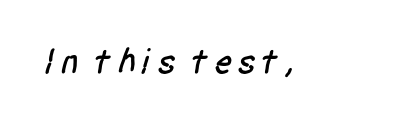
Each letter keeps its own natural width here, so spacing adapts to shape. Decoration check: the copy has no underline. Unlike a traditional serif, this face leaves its strokes unadorned.
